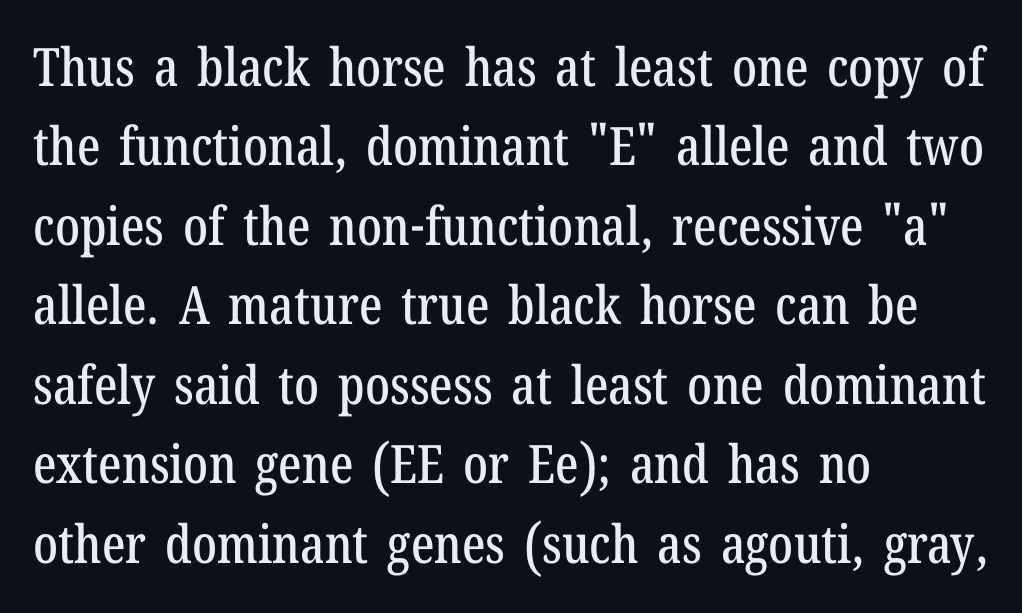
Q: Is the text italic (slanted)? A: No, it is upright.
Q: Is the typeface a serif or a sans-serif typeface? A: Serif.
Q: Is the text underlined? A: No.
Q: How is the paragraph aligned? A: Left-aligned.
Q: Is the spacing between letters normal or unusually wide? A: Normal.
Q: Is the spacing between lines tight, normal or loose? A: Normal.
Q: Width (condensed, normal, or wide)? A: Condensed.
Q: Stroke contrast? A: Low.
Q: x-height? A: Medium.
Q: Monospaced? A: No.
